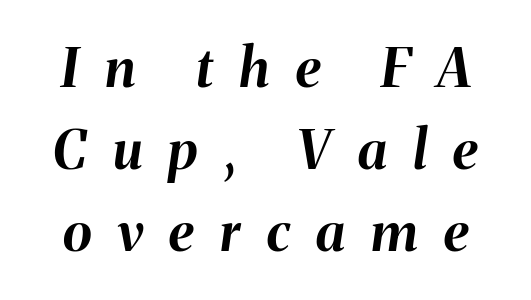
{"italic": "yes", "lean": "right", "slant_degrees": 8, "bold": "yes", "weight": "bold", "width": "normal", "stroke_contrast": "medium", "x_height": "medium", "monospaced": "no", "underline": "no", "line_spacing": "normal", "line_spacing_ratio": 1.52, "letter_spacing": "wide", "letter_spacing_em": 0.49, "glyph_px": 54}
